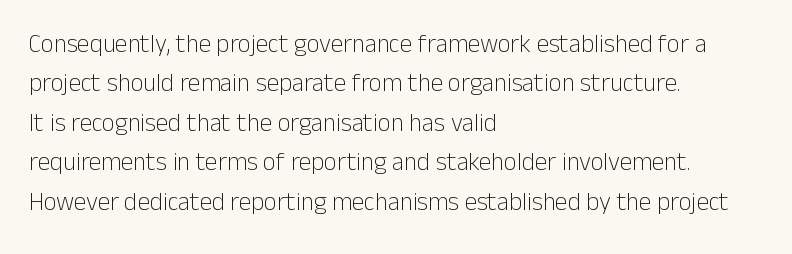
{"italic": "no", "bold": "no", "underline": "no", "align": "left", "line_spacing": "normal", "line_spacing_ratio": 1.58, "letter_spacing": "normal", "letter_spacing_em": 0.0, "glyph_px": 25}
